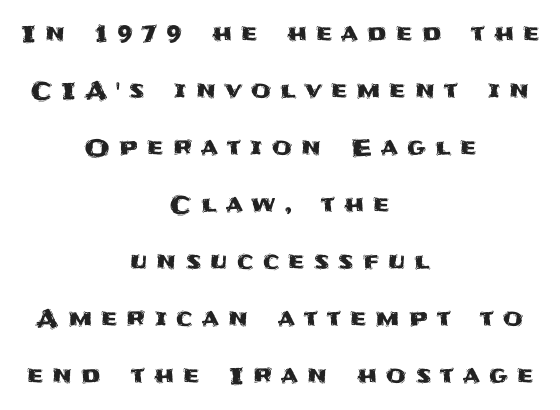
The image shows 23 px text type, upright; set centered, loose line spacing (2.48x), unusually wide letter spacing (+0.4 em), not underlined.
